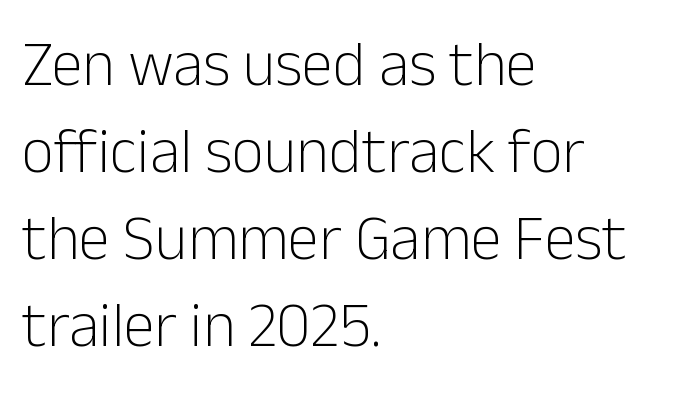
The image shows 63 px light sans-serif type, upright; set left-aligned, normal line spacing (1.38x), normal letter spacing, not underlined; low stroke contrast and a medium x-height.
